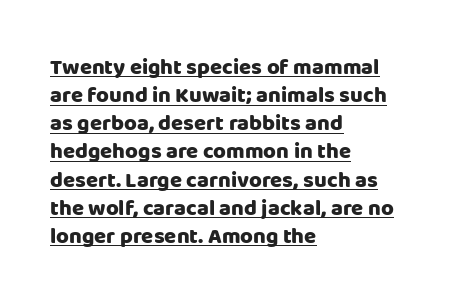
The image shows 22 px bold type, upright; set left-aligned, normal line spacing (1.28x), normal letter spacing, underlined.
